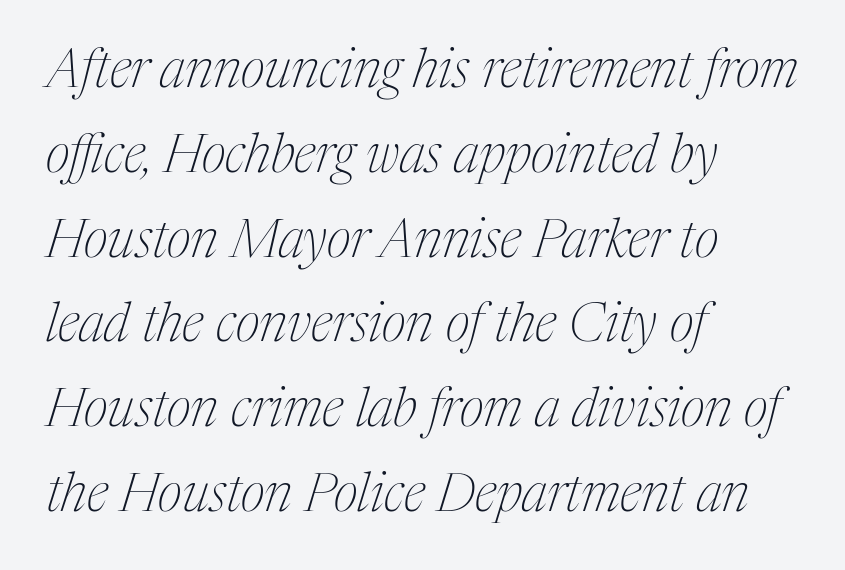
The letters advance in unequal steps, a hallmark of proportional type. Are there feet on the stems? There are — it's a serif. Is there much room between lines? A standard amount, neither cramped nor airy. Only glyphs here, with clear space below each row.
